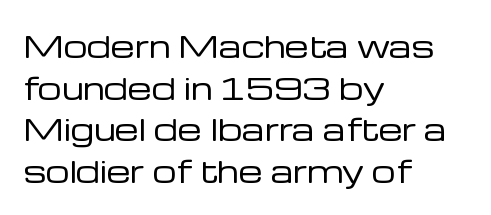
Is there any slant? The stems are plumb. No chunkiness to these letters — they're not bold. The glyphs in this specimen are sans serif. These lines keep a tight, regular rhythm from letter to letter. A normal amount of white space separates one row of letters from the next.
